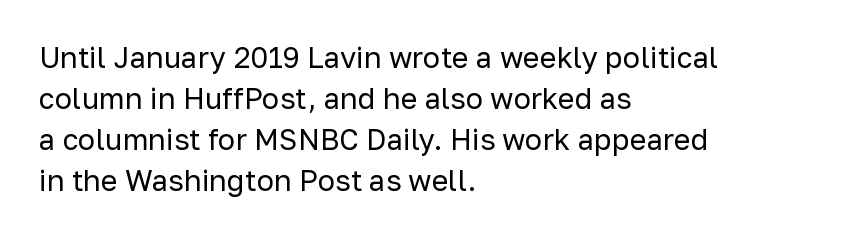
The image shows 29 px regular-weight sans-serif type, upright; set left-aligned, normal line spacing (1.41x), normal letter spacing, not underlined; low stroke contrast and a medium x-height.
